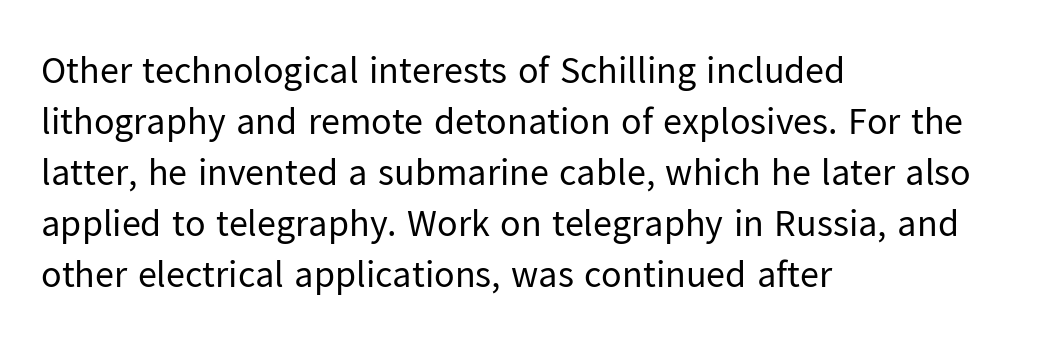
{"serif": "no", "italic": "no", "bold": "no", "weight": "regular", "width": "normal", "stroke_contrast": "low", "x_height": "medium", "monospaced": "no", "underline": "no", "align": "left", "line_spacing": "normal", "line_spacing_ratio": 1.34, "letter_spacing": "normal", "letter_spacing_em": 0.0, "glyph_px": 38}
